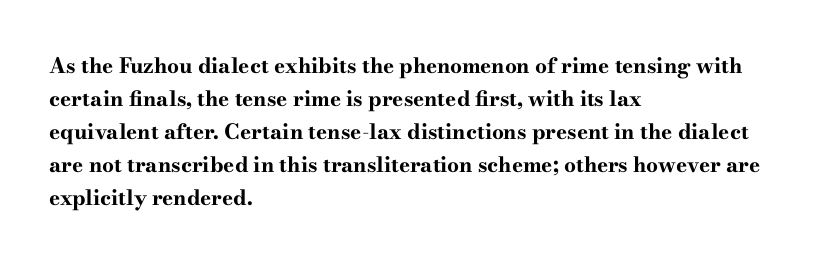
The sample has been set heavy, in full bold. Any mark beneath the type? The region is blank. The ragged edge is on the right, which tells us the setting is flush left. This sample uses plain, unmodified letter spacing. Posture: vertical. Does the leading feel generous? No, just average.
